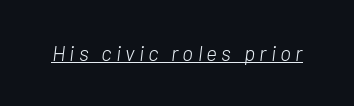
Q: Is the text bold? A: No.
Q: Is the text italic (slanted)? A: Yes, it leans right by about 7 degrees.
Q: Is the text underlined? A: Yes.
Q: Is the spacing between letters normal or unusually wide? A: Unusually wide.
